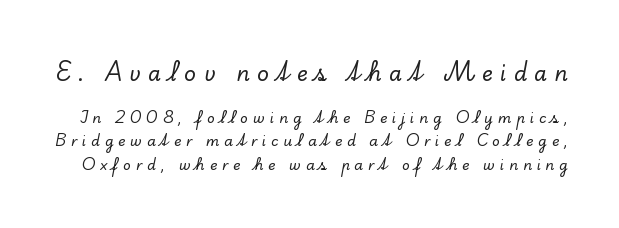
{"underline": "no", "line_spacing": "normal", "line_spacing_ratio": 1.67, "letter_spacing": "wide", "letter_spacing_em": 0.34, "larger_block": "first", "size_ratio": 1.5, "glyph_px": 21}
